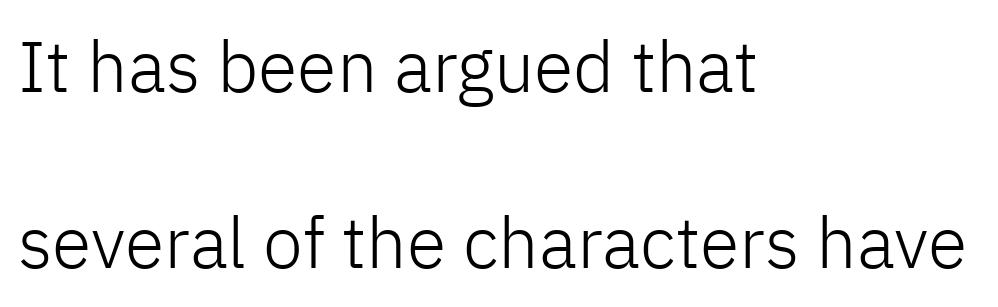
Q: Is the text bold? A: No.
Q: Is the text italic (slanted)? A: No, it is upright.
Q: Is the typeface a serif or a sans-serif typeface? A: Sans-serif.
Q: Is the text underlined? A: No.
Q: How is the paragraph aligned? A: Left-aligned.
Q: Is the spacing between letters normal or unusually wide? A: Normal.
Q: Is the spacing between lines tight, normal or loose? A: Loose.
Q: Width (condensed, normal, or wide)? A: Normal.
Q: Stroke contrast? A: Low.
Q: x-height? A: Medium.
Q: Monospaced? A: No.
